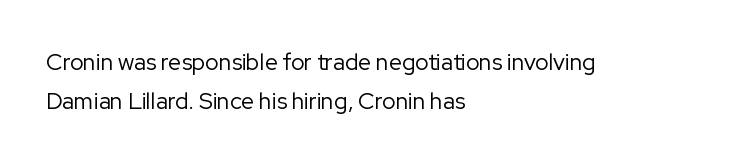
The image shows 23 px text type, upright; set left-aligned, line spacing 1.71x, normal letter spacing, not underlined.
